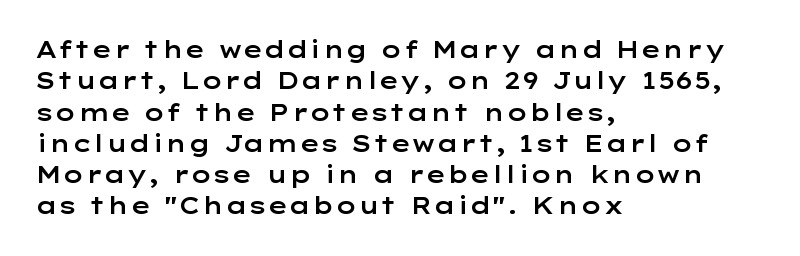
The image shows 23 px text type, upright; set left-aligned, normal line spacing (1.36x), normal letter spacing, not underlined.
